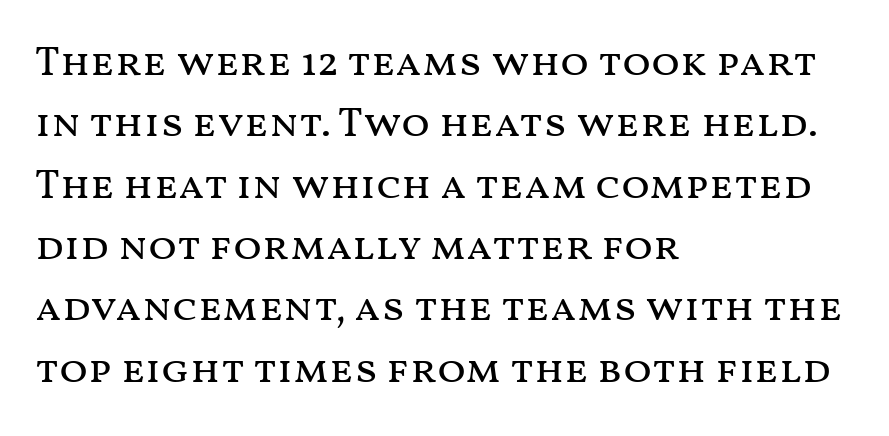
The image shows 42 px regular-weight, wide type, upright; set left-aligned, normal line spacing (1.46x), normal letter spacing, not underlined; medium stroke contrast and a medium x-height.
